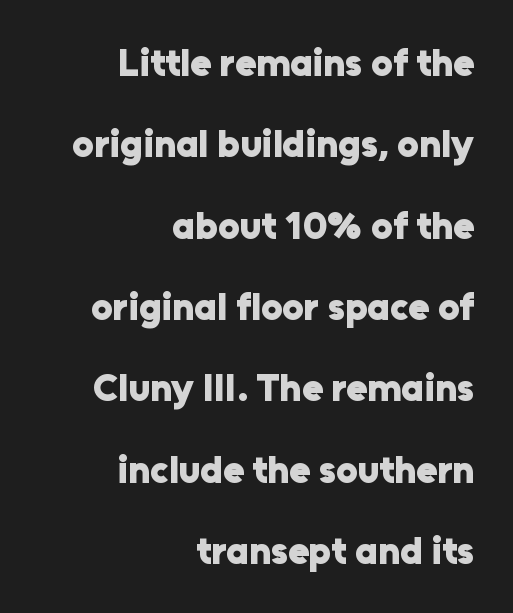
The image shows 38 px heavy sans-serif type, upright; set right-aligned, loose line spacing (2.14x), normal letter spacing, not underlined; low stroke contrast and a medium x-height.
